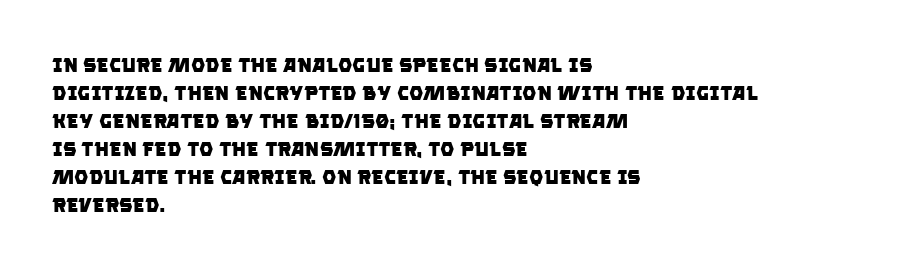
The rows are spaced the way most documents space them. Clear beneath every line of the passage. The lines in this sample share a left origin and differ only in where they stop. Weight check: bold — yes, fully.
